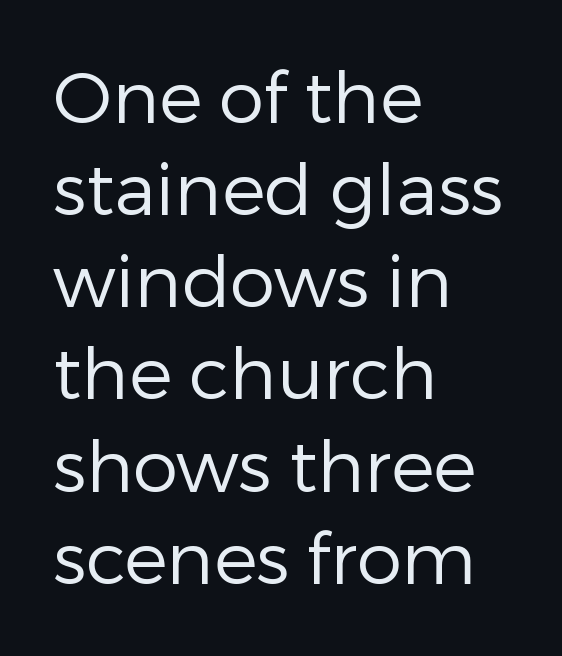
{"serif": "no", "italic": "no", "bold": "no", "weight": "regular", "width": "normal", "stroke_contrast": "low", "x_height": "medium", "monospaced": "no", "underline": "no", "align": "left", "line_spacing": "normal", "line_spacing_ratio": 1.28, "letter_spacing": "normal", "letter_spacing_em": 0.0, "glyph_px": 72}
